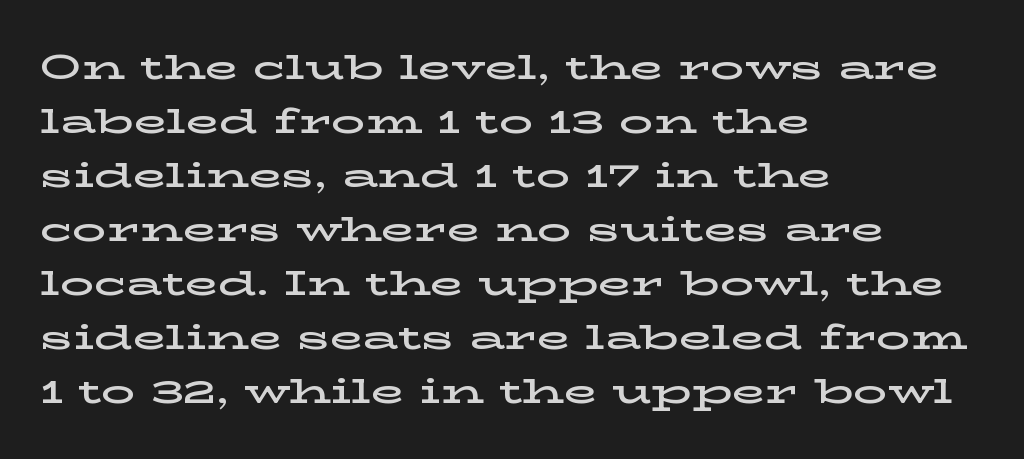
Q: Is the text italic (slanted)? A: No, it is upright.
Q: Is the typeface a serif or a sans-serif typeface? A: Serif.
Q: Is the text underlined? A: No.
Q: How is the paragraph aligned? A: Left-aligned.
Q: Is the spacing between letters normal or unusually wide? A: Normal.
Q: Is the spacing between lines tight, normal or loose? A: Normal.
Q: Width (condensed, normal, or wide)? A: Wide.
Q: Stroke contrast? A: Low.
Q: x-height? A: Medium.
Q: Monospaced? A: No.
